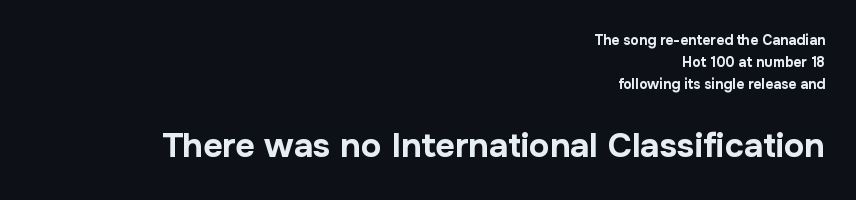
Just letters on the line, the space beneath them empty. Does the weight exceed regular? Yes, all the way to bold. The rendering uses natural spacing where letterforms have individual widths. Quick note: interline space is typical.
